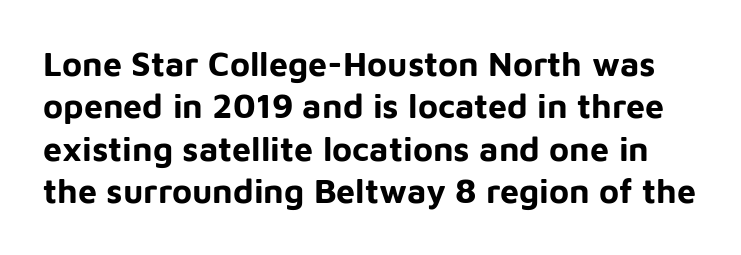
The image shows 34 px bold sans-serif type, upright; set normal line spacing (1.25x), normal letter spacing, not underlined; low stroke contrast and a medium x-height.
